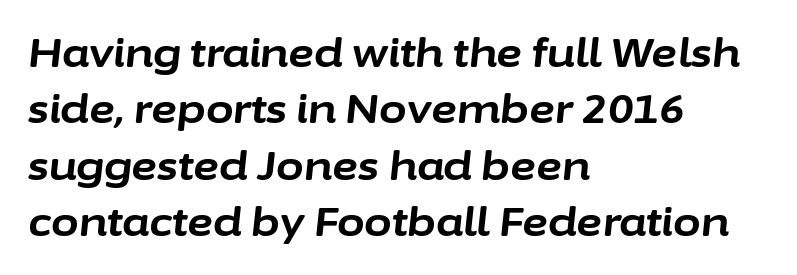
{"italic": "yes", "lean": "right", "slant_degrees": 6, "bold": "yes", "weight": "bold", "width": "normal", "stroke_contrast": "low", "x_height": "medium", "monospaced": "no", "underline": "no", "align": "left", "line_spacing": "normal", "line_spacing_ratio": 1.41, "letter_spacing": "normal", "letter_spacing_em": 0.0, "glyph_px": 40}
